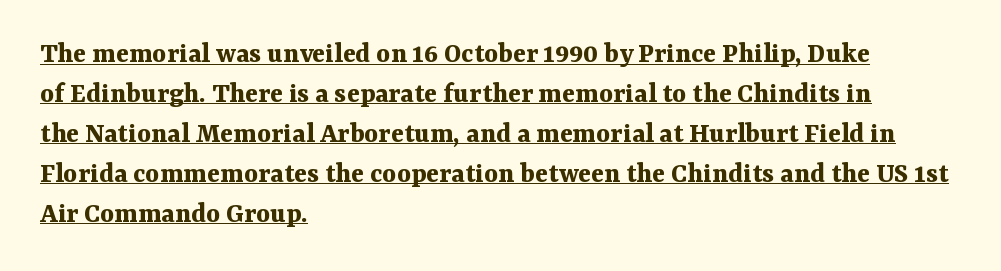
The image shows 30 px bold serif type, upright; set left-aligned, normal line spacing (1.33x), normal letter spacing, underlined; medium stroke contrast and a medium x-height.
